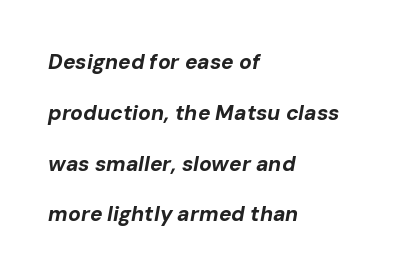
The image shows 21 px bold type, italic (leaning right); set left-aligned, loose line spacing (2.42x), normal letter spacing, not underlined.
